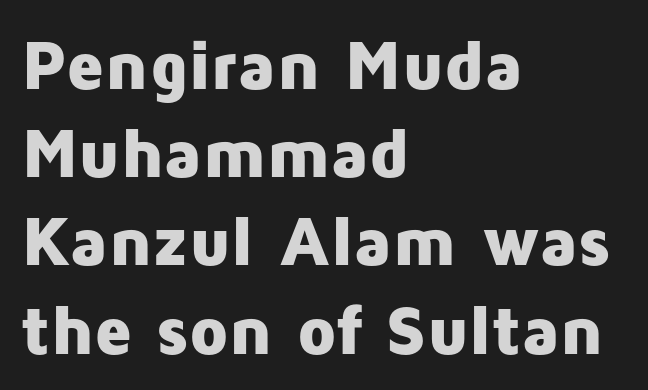
Q: Is the text bold? A: Yes.
Q: Is the text italic (slanted)? A: No, it is upright.
Q: Is the typeface a serif or a sans-serif typeface? A: Sans-serif.
Q: Is the text underlined? A: No.
Q: How is the paragraph aligned? A: Left-aligned.
Q: Is the spacing between letters normal or unusually wide? A: Normal.
Q: Is the spacing between lines tight, normal or loose? A: Normal.
Q: Width (condensed, normal, or wide)? A: Normal.
Q: Stroke contrast? A: Low.
Q: x-height? A: Medium.
Q: Monospaced? A: No.
